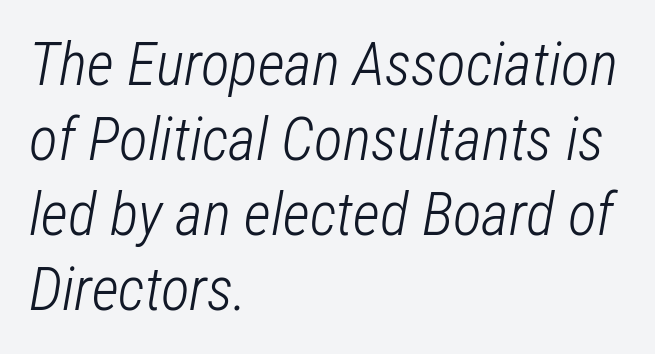
{"italic": "yes", "lean": "right", "slant_degrees": 12, "bold": "no", "weight": "light", "width": "condensed", "stroke_contrast": "low", "x_height": "medium", "monospaced": "no", "underline": "no", "align": "left", "line_spacing": "normal", "line_spacing_ratio": 1.25, "letter_spacing": "normal", "letter_spacing_em": 0.0, "glyph_px": 60}
